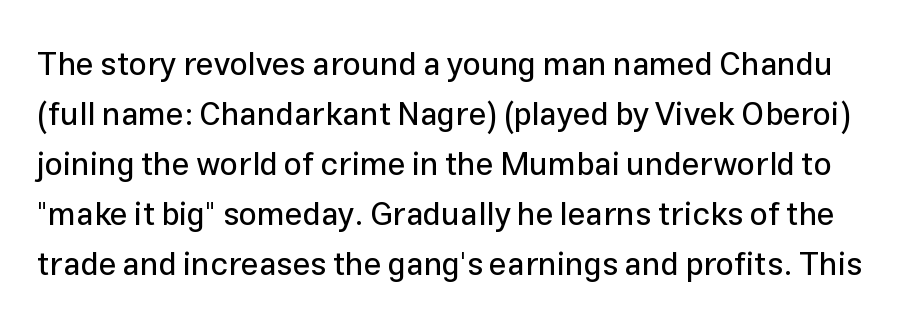
The image shows 32 px sans-serif type, upright; set normal line spacing (1.56x), normal letter spacing, not underlined; low stroke contrast and a medium x-height.
